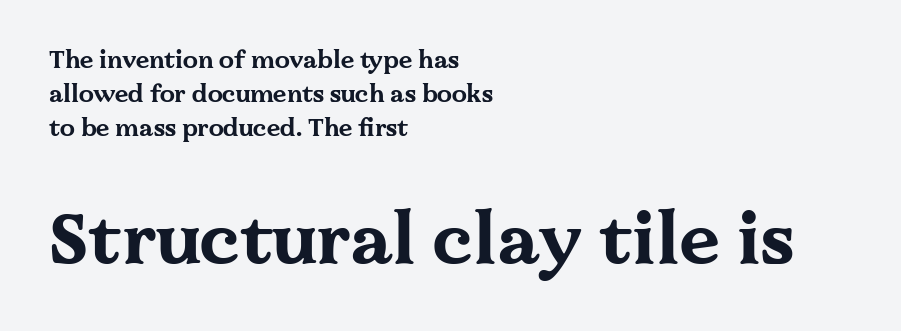
{"serif": "yes", "italic": "no", "bold": "yes", "weight": "bold", "width": "wide", "stroke_contrast": "medium", "x_height": "medium", "monospaced": "no", "underline": "no", "align": "left", "line_spacing": "normal", "line_spacing_ratio": 1.41, "letter_spacing": "normal", "letter_spacing_em": 0.0, "larger_block": "second", "size_ratio": 3.0, "glyph_px": 72}
